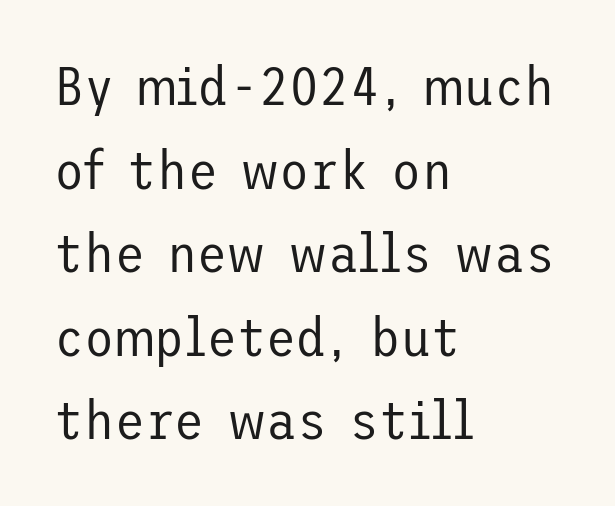
The image shows 55 px regular-weight sans-serif type, upright; set left-aligned, normal line spacing (1.52x), normal letter spacing, not underlined; low stroke contrast and a medium x-height.
